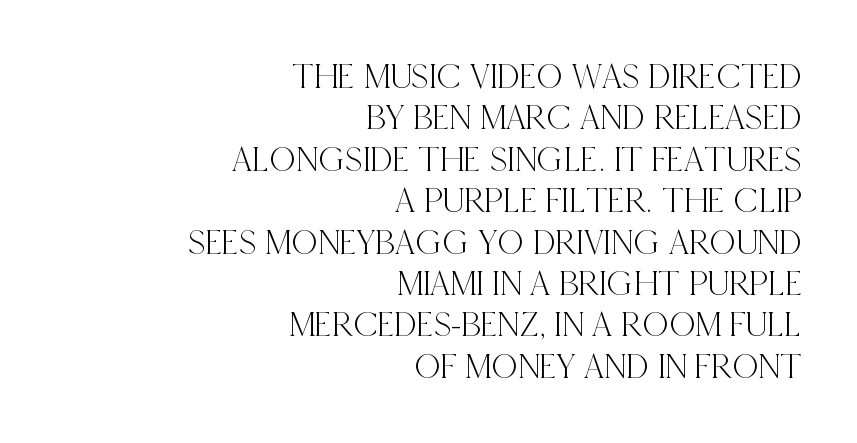
In terms of letterspacing, this is plain default setting. This sample uses an upright cut, with every glyph sitting square on the baseline. Students, observe: this is what under-led, compact text looks like. This sample has the flowing, uneven cadence of proportional lettering. Plain, unruled lines of type.
